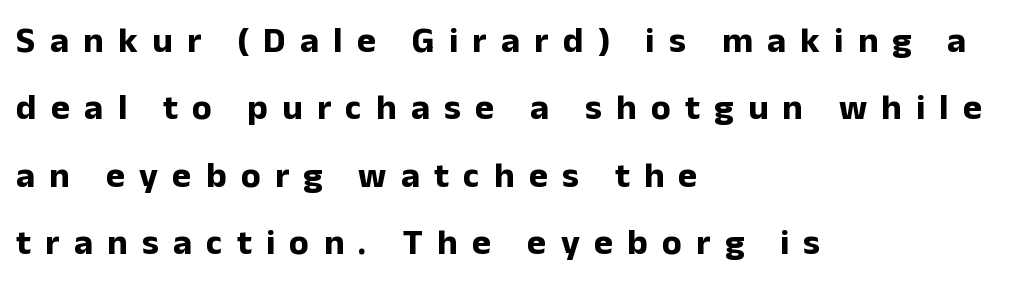
The gaps between neighbouring characters are conspicuously large. Proportional: the letters do not fall into vertical columns. Only glyphs here, with clear space below each row. The type family on display is of the sans-serif kind. Every letter is thick-stroked: bold, no question.
